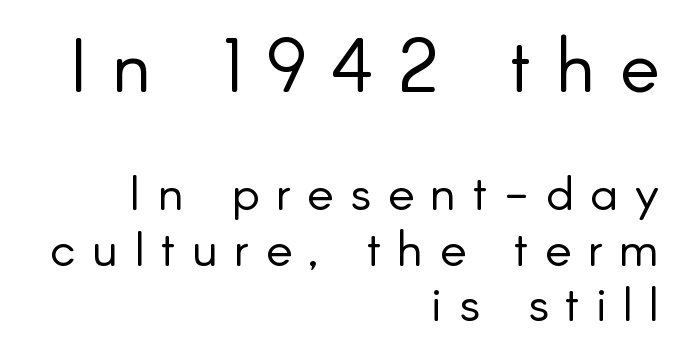
The image shows 75 px light sans-serif type, upright; set right-aligned, tight line spacing (1.11x), unusually wide letter spacing (+0.33 em), not underlined; the first (top) block is 1.5x larger; low stroke contrast and a small x-height.
